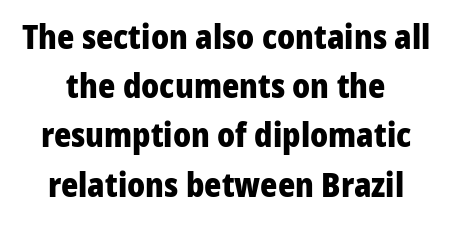
Q: Is the text bold? A: Yes.
Q: Is the text italic (slanted)? A: No, it is upright.
Q: Is the typeface a serif or a sans-serif typeface? A: Sans-serif.
Q: Is the text underlined? A: No.
Q: Is the spacing between letters normal or unusually wide? A: Normal.
Q: Is the spacing between lines tight, normal or loose? A: Normal.
Q: Width (condensed, normal, or wide)? A: Normal.
Q: Stroke contrast? A: Low.
Q: x-height? A: Medium.
Q: Monospaced? A: No.
